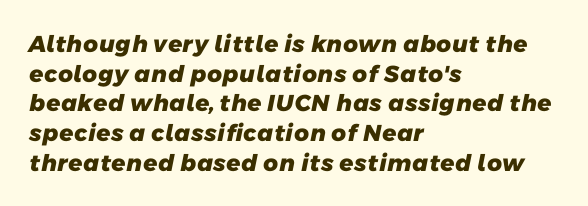
Plain, unruled lines of type. What weight is shown? A full bold with thick strokes. Rows of type keep a routine distance in the vertical direction. Students, note that the glyphs here touch the page at normal intervals. In CSS terms this would be text-align: left.
